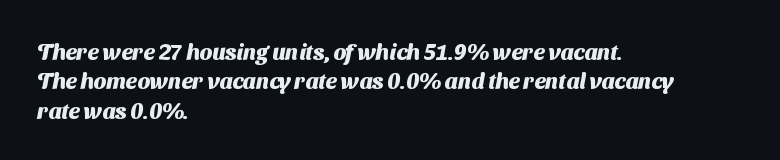
Q: Is the text bold? A: Yes.
Q: Is the text underlined? A: No.
Q: How is the paragraph aligned? A: Left-aligned.
Q: Is the spacing between letters normal or unusually wide? A: Normal.
Q: Is the spacing between lines tight, normal or loose? A: Normal.
